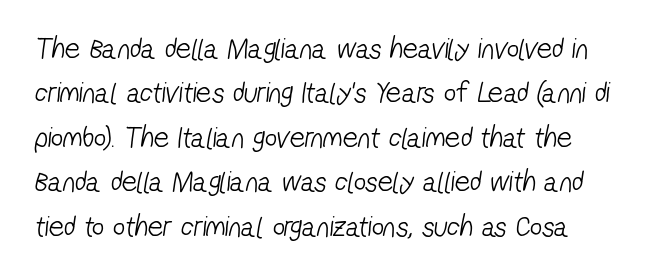
The image shows 30 px light, condensed sans-serif type; set normal line spacing (1.48x), normal letter spacing, not underlined; low stroke contrast and a medium x-height.
